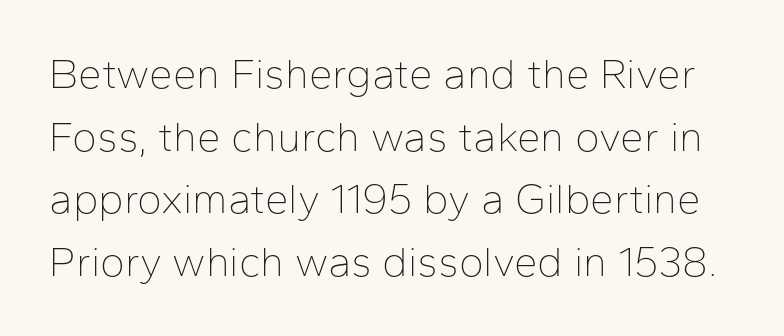
Q: Is the text bold? A: No.
Q: Is the text italic (slanted)? A: No, it is upright.
Q: Is the typeface a serif or a sans-serif typeface? A: Sans-serif.
Q: Is the text underlined? A: No.
Q: Is the spacing between letters normal or unusually wide? A: Normal.
Q: Is the spacing between lines tight, normal or loose? A: Normal.
Q: Width (condensed, normal, or wide)? A: Normal.
Q: Stroke contrast? A: Low.
Q: x-height? A: Medium.
Q: Monospaced? A: No.
